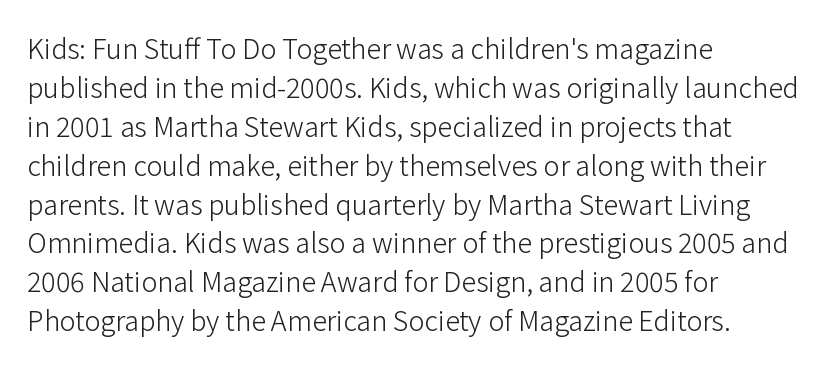
The image shows 27 px text type, upright; set left-aligned, normal line spacing (1.44x), normal letter spacing, not underlined.
